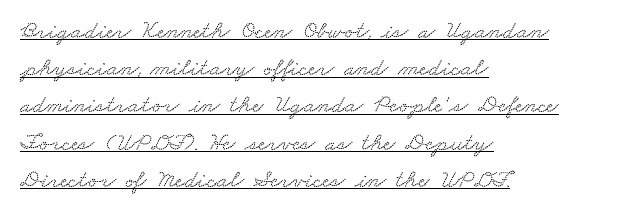
{"underline": "yes", "align": "left", "line_spacing": "normal", "line_spacing_ratio": 1.49, "letter_spacing": "normal", "letter_spacing_em": 0.0, "glyph_px": 25}
